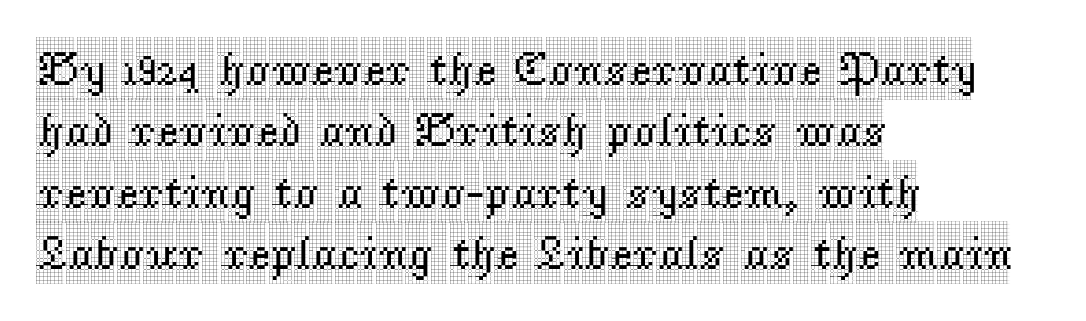
Are there feet on the stems? There are — it's a serif. Regular leading. Where is the straight margin? On the left. Between one letter and the next there's only the usual sliver of space.
